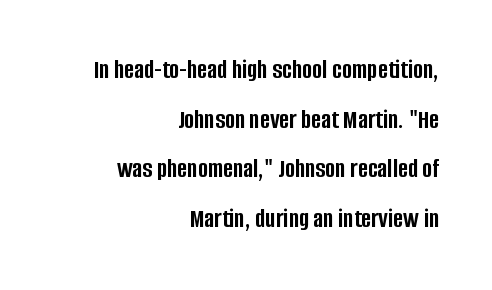
Q: Is the text bold? A: Yes.
Q: Is the text italic (slanted)? A: No, it is upright.
Q: Is the text underlined? A: No.
Q: How is the paragraph aligned? A: Right-aligned.
Q: Is the spacing between letters normal or unusually wide? A: Normal.
